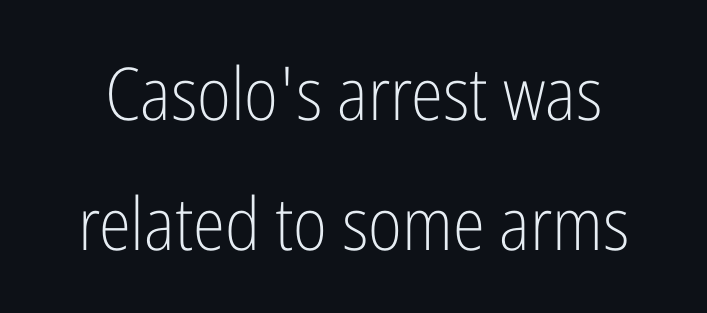
Here the designer chose a conventional face with non-uniform glyph widths. The strokes carry an ordinary text weight at most. The area under the type is left untouched. Note: no serifs on the glyphs. In terms of letterspacing, this is plain default setting. The letters stand straight up with perfectly vertical stems.
